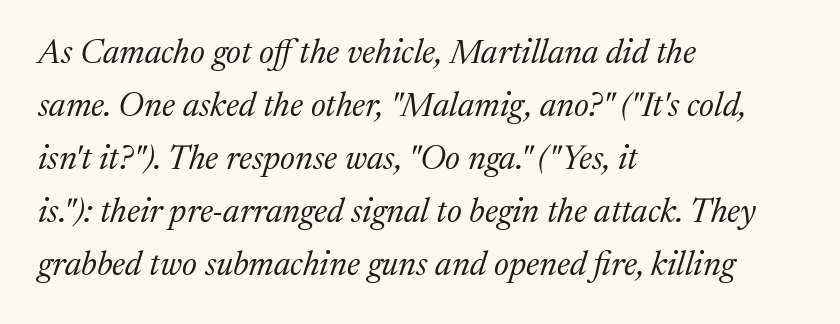
Q: Is the text bold? A: No.
Q: Is the text italic (slanted)? A: Yes, it leans right by about 17 degrees.
Q: Is the typeface a serif or a sans-serif typeface? A: Serif.
Q: Is the text underlined? A: No.
Q: How is the paragraph aligned? A: Left-aligned.
Q: Is the spacing between letters normal or unusually wide? A: Normal.
Q: Is the spacing between lines tight, normal or loose? A: Normal.
Q: Width (condensed, normal, or wide)? A: Normal.
Q: Stroke contrast? A: Medium.
Q: x-height? A: Medium.
Q: Monospaced? A: No.
